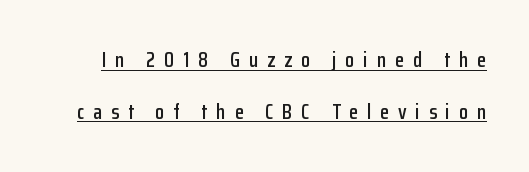
The image shows 21 px text type, upright; set loose line spacing (2.46x), unusually wide letter spacing (+0.42 em), underlined.
